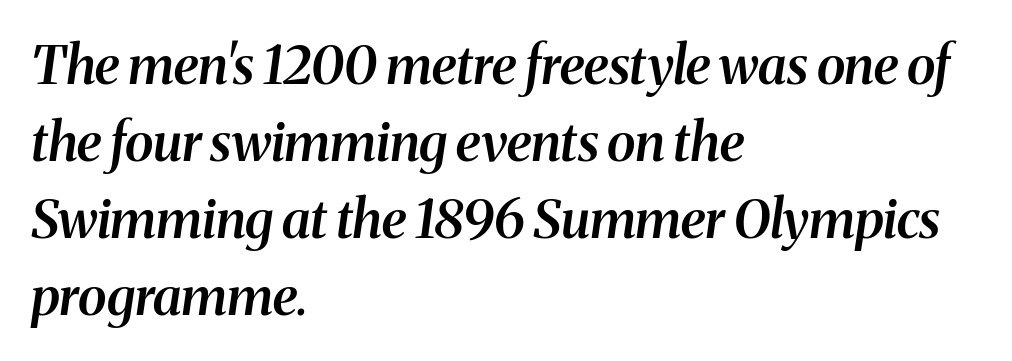
The image shows 53 px semibold serif type, italic (leaning right); set left-aligned, normal line spacing (1.45x), normal letter spacing, not underlined; medium stroke contrast and a medium x-height.
